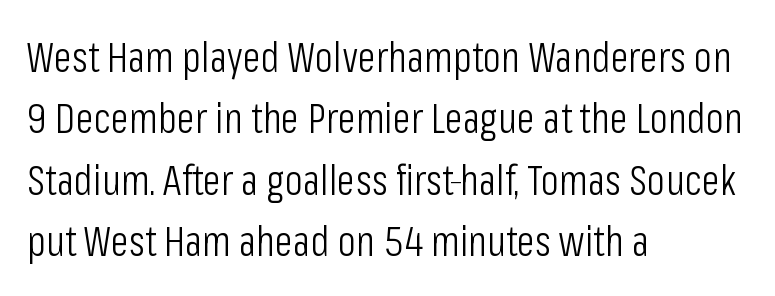
The image shows 42 px light, condensed sans-serif type, upright; set left-aligned, normal line spacing (1.46x), normal letter spacing, not underlined; low stroke contrast and a medium x-height.
